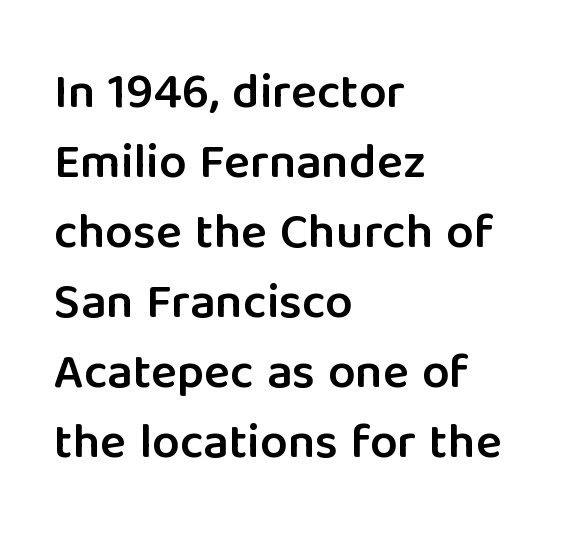
Q: Is the text bold? A: Semi-bold.
Q: Is the text italic (slanted)? A: No, it is upright.
Q: Is the typeface a serif or a sans-serif typeface? A: Sans-serif.
Q: Is the text underlined? A: No.
Q: How is the paragraph aligned? A: Left-aligned.
Q: Is the spacing between letters normal or unusually wide? A: Normal.
Q: Is the spacing between lines tight, normal or loose? A: Normal.
Q: Width (condensed, normal, or wide)? A: Normal.
Q: Stroke contrast? A: Low.
Q: x-height? A: Medium.
Q: Monospaced? A: No.
